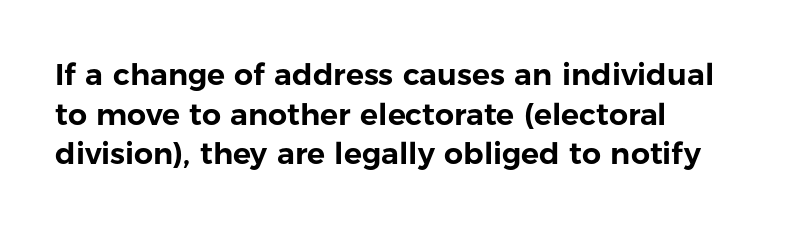
The face used here is proportionally spaced, like ordinary book or web type. A typesetter would mark this as roman, not italic. Grotesque or geometric, the face here clearly has no serifs. Inter-character spacing is left at the font's built-in metrics.
